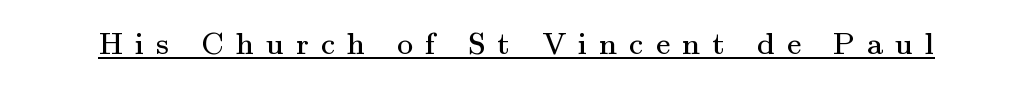
The image shows 32 px regular-weight serif type, upright; set unusually wide letter spacing (+0.38 em), underlined; medium stroke contrast and a small x-height.
